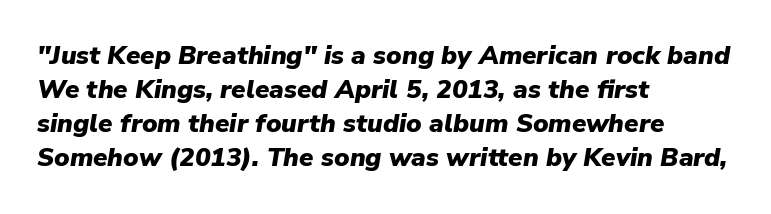
{"italic": "yes", "lean": "right", "slant_degrees": 9, "bold": "yes", "underline": "no", "align": "left", "line_spacing": "normal", "line_spacing_ratio": 1.31, "letter_spacing": "normal", "letter_spacing_em": 0.0, "glyph_px": 26}
